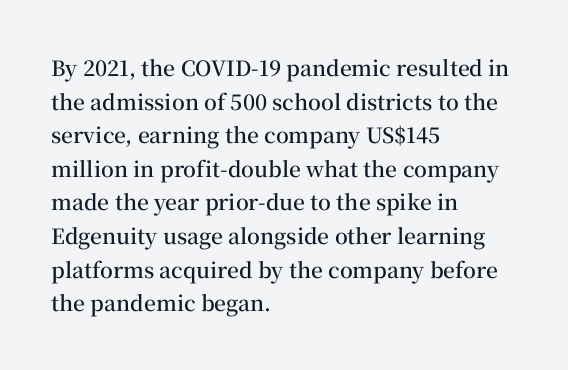
{"italic": "no", "bold": "semi", "underline": "no", "align": "left", "line_spacing": "normal", "line_spacing_ratio": 1.6, "letter_spacing": "normal", "letter_spacing_em": 0.0, "glyph_px": 21}
